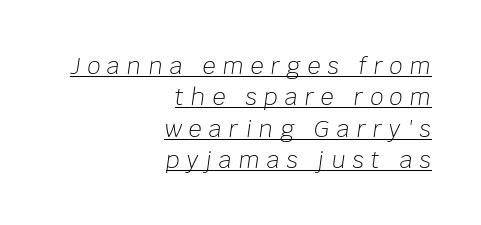
The image shows 23 px text type, italic (leaning right); set right-aligned, normal line spacing (1.36x), unusually wide letter spacing (+0.31 em), underlined.
